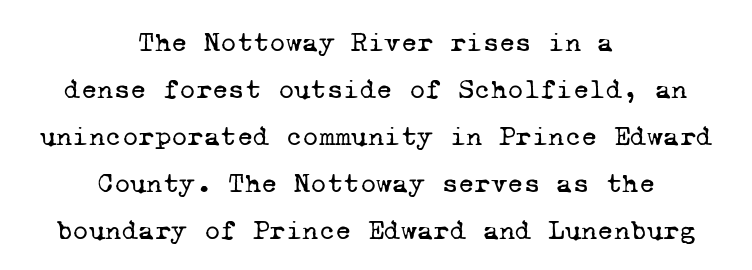
Where is the straight margin? There isn't one; the lines are centered. How would I describe the line gaps? Plain and ordinary. The area under the type is left untouched. Check where the strokes stop: tiny serifs finish them off.
